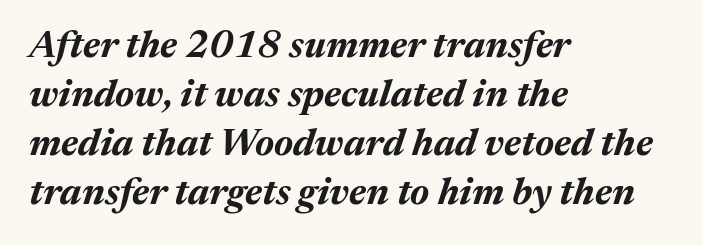
The image shows 38 px bold type, italic (leaning right); set left-aligned, normal line spacing (1.29x), normal letter spacing, not underlined; medium stroke contrast and a medium x-height.
